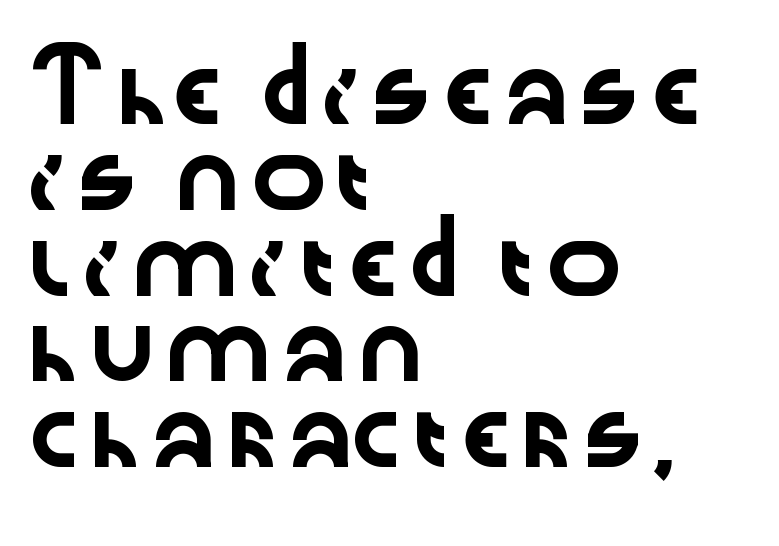
Each letter keeps its own natural width here, so spacing adapts to shape. Visually the block forms a straight wall on the left and a jagged coastline on the right. Look at the bottom of the vertical strokes: they stop flat, with no serifs. No extra tracking has been applied to these lines. Style check: upright.
